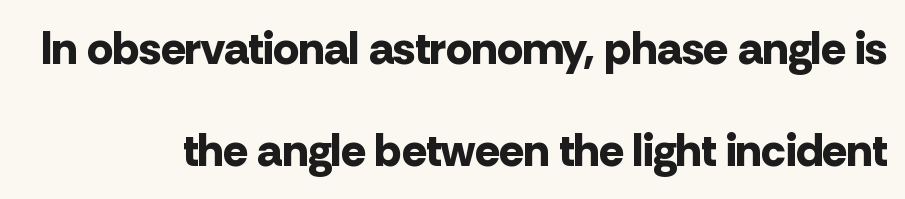
The image shows 46 px bold sans-serif type, upright; set right-aligned, loose line spacing (2.21x), normal letter spacing, not underlined; low stroke contrast and a medium x-height.
